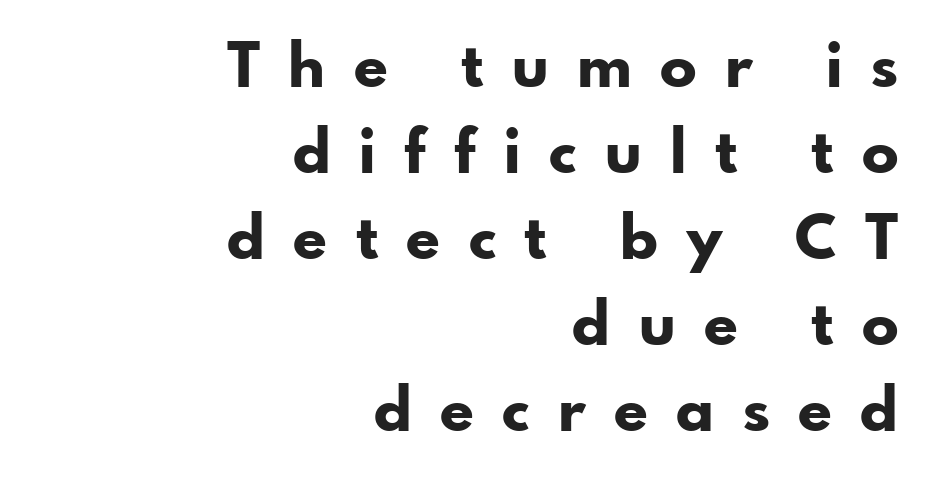
Q: Is the text bold? A: Yes.
Q: Is the text italic (slanted)? A: No, it is upright.
Q: Is the typeface a serif or a sans-serif typeface? A: Sans-serif.
Q: Is the text underlined? A: No.
Q: How is the paragraph aligned? A: Right-aligned.
Q: Is the spacing between letters normal or unusually wide? A: Unusually wide.
Q: Is the spacing between lines tight, normal or loose? A: Normal.
Q: Width (condensed, normal, or wide)? A: Normal.
Q: Stroke contrast? A: Low.
Q: x-height? A: Small.
Q: Monospaced? A: No.
